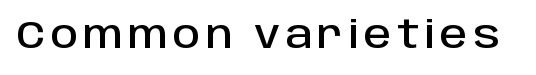
{"serif": "no", "italic": "no", "width": "normal", "stroke_contrast": "low", "x_height": "large", "monospaced": "no", "underline": "no", "glyph_px": 39}
